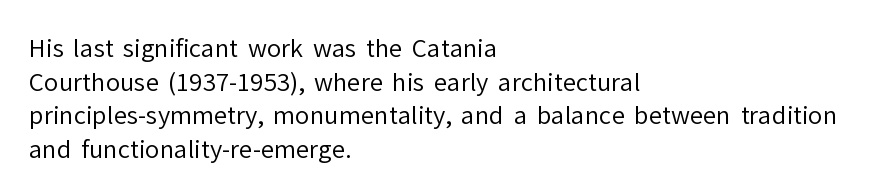
Does the copy run flush right? No — it runs flush left. Does extra space separate the letters? No, they use regular spacing. The letters look calm and open, with moderate or lighter stems. Beneath every word, the page is bare. Normally led — the rows are evenly, conventionally spaced.
